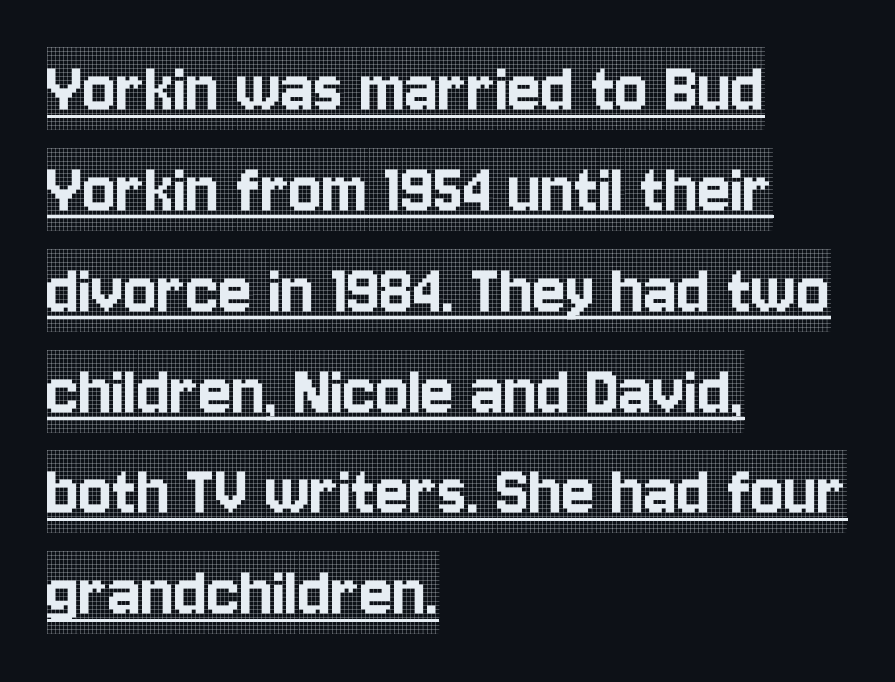
Does the type have serifs? Yes, each stem ends in a small foot. Spacing verdict: proportional, widths tailored to each character. The rendering uses a moderate line-height, typical for paragraphs. If you drew a ruler down the left edge, every line would touch it. This is the regular roman posture of the typeface.
